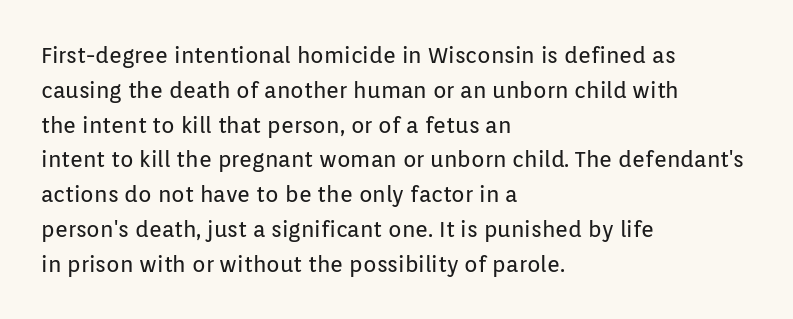
All the whitespace from short lines collects on the right. No extra tracking has been applied to these lines. Characters remain perfectly vertical along every line. The space beneath each line is pristine and unruled. Vertical stems look standard width or narrower in stroke.
